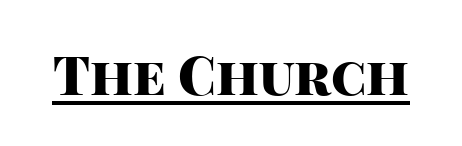
Q: Is the text bold? A: Yes.
Q: Is the text italic (slanted)? A: No, it is upright.
Q: Is the typeface a serif or a sans-serif typeface? A: Sans-serif.
Q: Is the text underlined? A: Yes.
Q: Is the spacing between letters normal or unusually wide? A: Normal.
Q: Width (condensed, normal, or wide)? A: Normal.
Q: Stroke contrast? A: High.
Q: x-height? A: Large.
Q: Monospaced? A: No.
